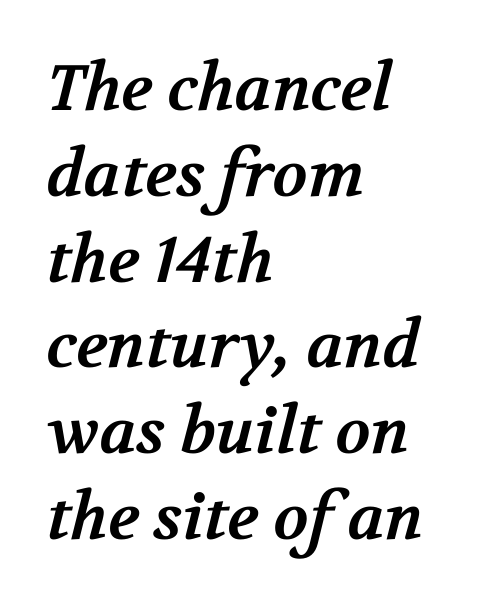
Q: Is the text bold? A: Yes.
Q: Is the typeface a serif or a sans-serif typeface? A: Serif.
Q: Is the text underlined? A: No.
Q: How is the paragraph aligned? A: Left-aligned.
Q: Is the spacing between letters normal or unusually wide? A: Normal.
Q: Is the spacing between lines tight, normal or loose? A: Normal.
Q: Width (condensed, normal, or wide)? A: Normal.
Q: Stroke contrast? A: Medium.
Q: x-height? A: Medium.
Q: Monospaced? A: No.
